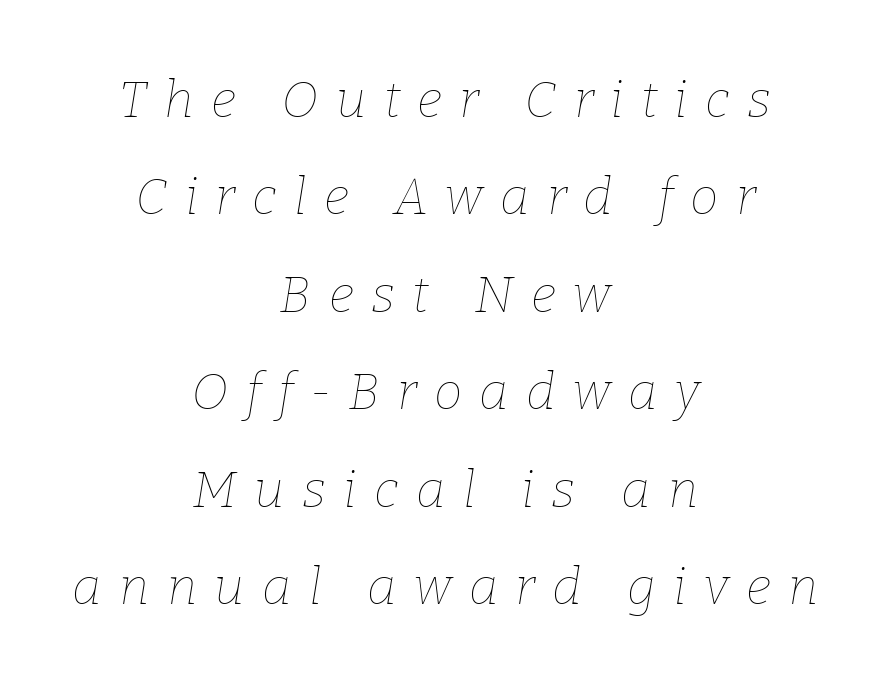
Q: Is the text bold? A: No.
Q: Is the text italic (slanted)? A: Yes, it leans right by about 9 degrees.
Q: Is the text underlined? A: No.
Q: How is the paragraph aligned? A: Centered.
Q: Is the spacing between letters normal or unusually wide? A: Unusually wide.
Q: Is the spacing between lines tight, normal or loose? A: Loose.
Q: Width (condensed, normal, or wide)? A: Normal.
Q: Stroke contrast? A: Low.
Q: x-height? A: Medium.
Q: Monospaced? A: No.
